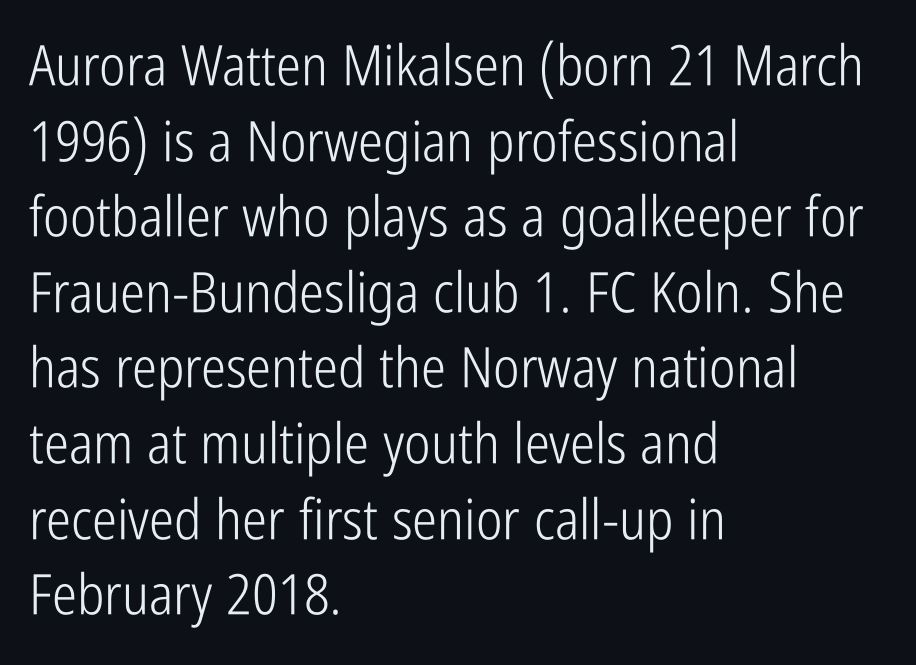
{"serif": "no", "italic": "no", "bold": "no", "weight": "light", "width": "condensed", "stroke_contrast": "low", "x_height": "medium", "monospaced": "no", "underline": "no", "align": "left", "line_spacing": "normal", "line_spacing_ratio": 1.35, "letter_spacing": "normal", "letter_spacing_em": 0.0, "glyph_px": 56}
